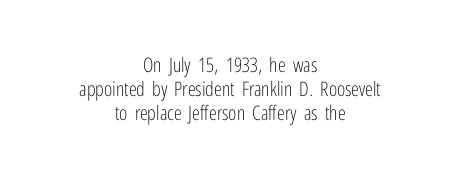
Q: Is the text bold? A: No.
Q: Is the text italic (slanted)? A: No, it is upright.
Q: Is the text underlined? A: No.
Q: How is the paragraph aligned? A: Centered.
Q: Is the spacing between letters normal or unusually wide? A: Normal.
